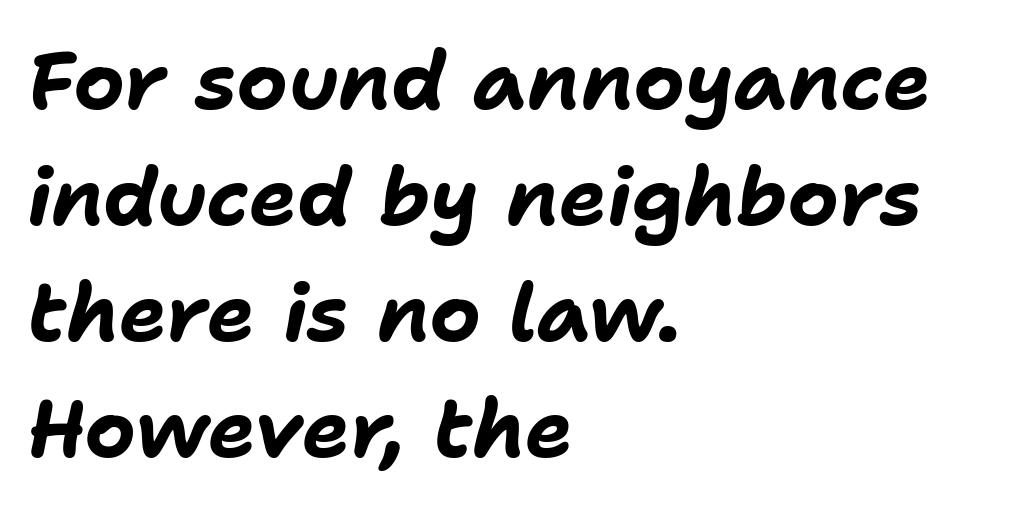
Q: Is the text bold? A: Yes.
Q: Is the text italic (slanted)? A: Yes, it leans right by about 11 degrees.
Q: Is the text underlined? A: No.
Q: How is the paragraph aligned? A: Left-aligned.
Q: Is the spacing between letters normal or unusually wide? A: Normal.
Q: Is the spacing between lines tight, normal or loose? A: Normal.
Q: Width (condensed, normal, or wide)? A: Normal.
Q: Stroke contrast? A: Low.
Q: x-height? A: Medium.
Q: Monospaced? A: No.
